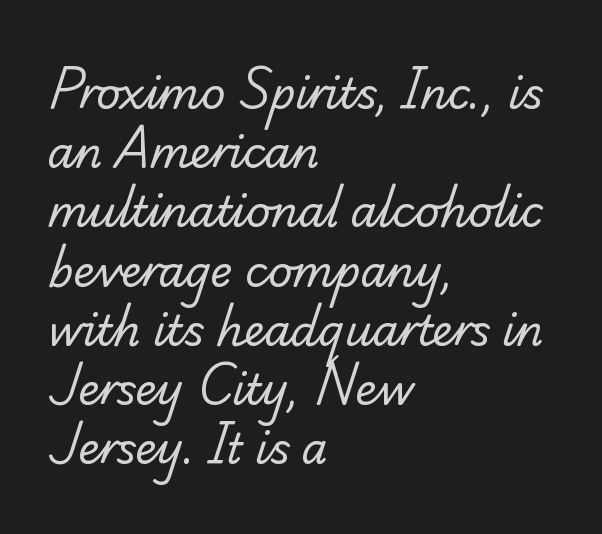
A typesetter would call this zero additional tracking. Little horizontal feet cap the strokes, marking this as serif type. Looks like regular typesetting: each glyph gets only the width it needs. The weight tops out at a normal text grade. Every row of glyphs begins at an identical x-position on the left. Students, observe: this is what conventionally led text looks like.
